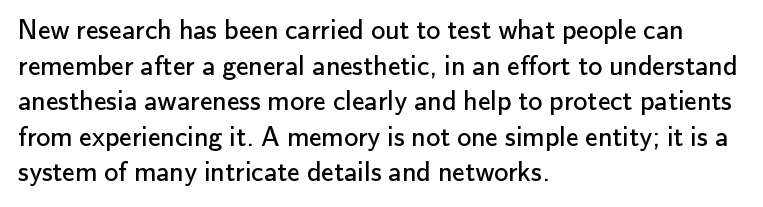
The image shows 28 px regular-weight sans-serif type, upright; set left-aligned, normal line spacing (1.27x), normal letter spacing, not underlined; low stroke contrast and a small x-height.
